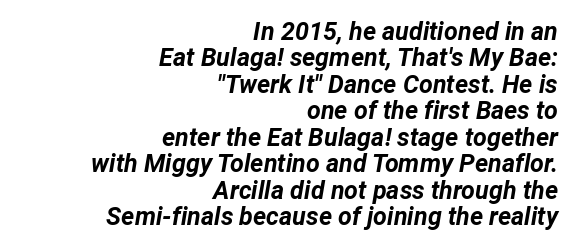
{"italic": "yes", "lean": "right", "slant_degrees": 12, "bold": "yes", "underline": "no", "align": "right", "line_spacing": "tight", "line_spacing_ratio": 1.06, "letter_spacing": "normal", "letter_spacing_em": 0.0, "glyph_px": 25}
